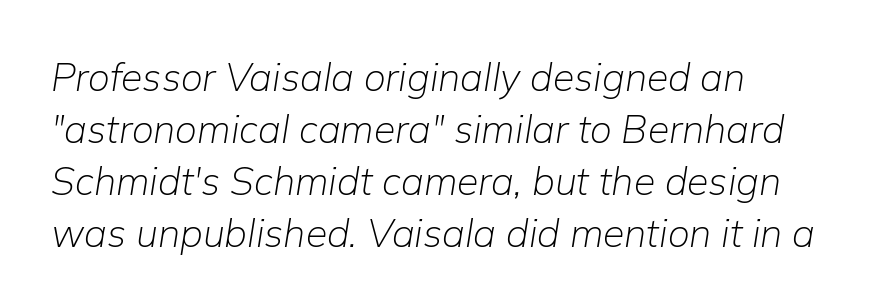
The paragraph has a hard left edge and a soft right edge. Compared with typical body copy, the letter spacing here is the same. Whoever set this chose a conventional vertical rhythm. The specimen omits any rule beneath the text block's lines. This sample has the flowing, uneven cadence of proportional lettering. Stroke thickness stays within the range of a standard reading face or lighter.
